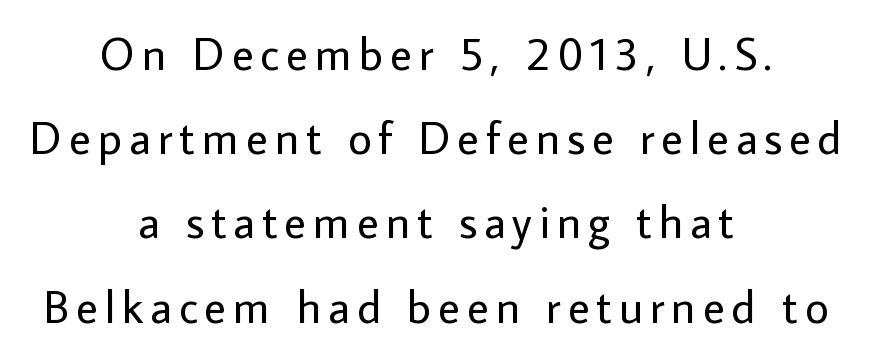
Q: Is the text bold? A: No.
Q: Is the text italic (slanted)? A: No, it is upright.
Q: Is the typeface a serif or a sans-serif typeface? A: Sans-serif.
Q: Is the text underlined? A: No.
Q: How is the paragraph aligned? A: Centered.
Q: Width (condensed, normal, or wide)? A: Normal.
Q: Stroke contrast? A: Low.
Q: x-height? A: Medium.
Q: Monospaced? A: No.
